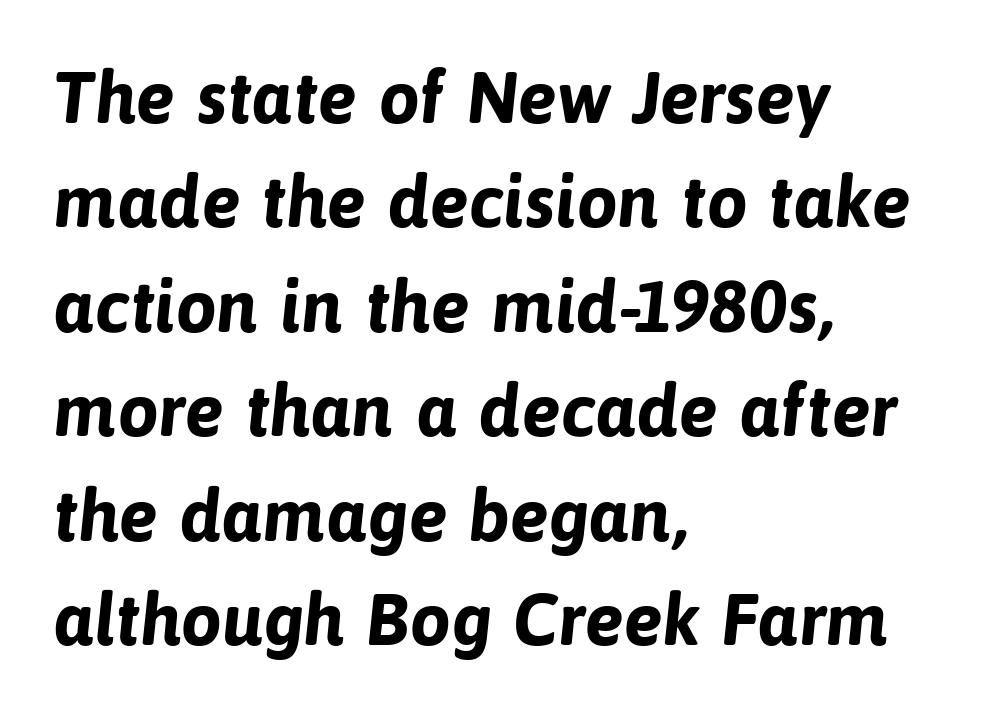
Q: Is the text bold? A: Yes.
Q: Is the typeface a serif or a sans-serif typeface? A: Sans-serif.
Q: Is the text underlined? A: No.
Q: How is the paragraph aligned? A: Left-aligned.
Q: Is the spacing between letters normal or unusually wide? A: Normal.
Q: Is the spacing between lines tight, normal or loose? A: Normal.
Q: Width (condensed, normal, or wide)? A: Normal.
Q: Stroke contrast? A: Low.
Q: x-height? A: Medium.
Q: Monospaced? A: No.
